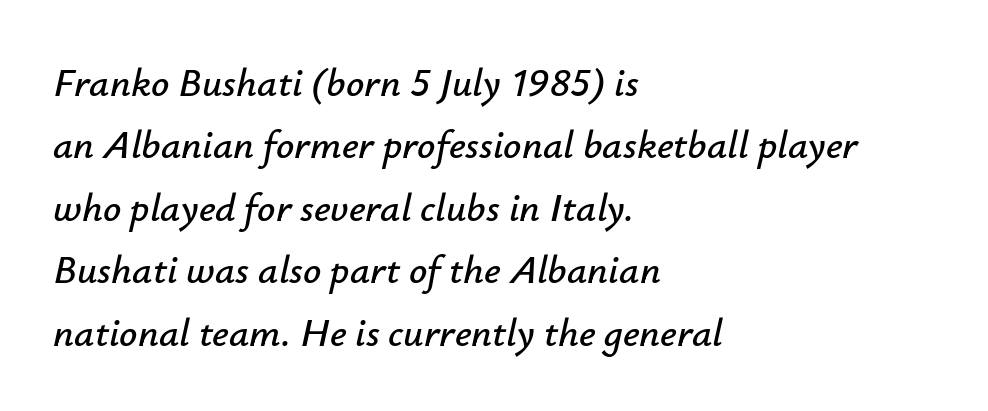
{"italic": "yes", "lean": "right", "slant_degrees": 12, "width": "normal", "stroke_contrast": "low", "x_height": "small", "monospaced": "no", "underline": "no", "align": "left", "line_spacing": "normal", "line_spacing_ratio": 1.56, "letter_spacing": "normal", "letter_spacing_em": 0.0, "glyph_px": 40}
